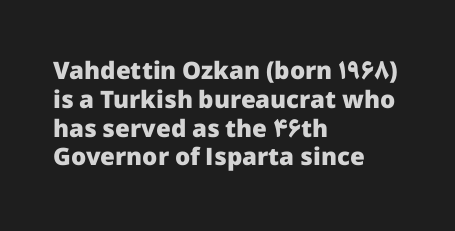
The image shows 24 px bold type, upright; set left-aligned, line spacing 1.2x, normal letter spacing, not underlined.
